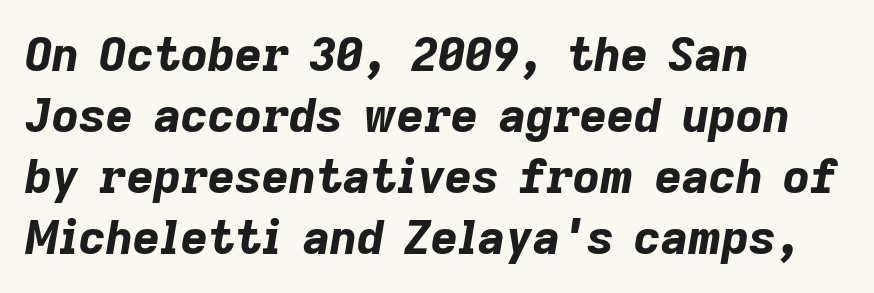
{"italic": "yes", "lean": "right", "slant_degrees": 9, "bold": "yes", "weight": "bold", "width": "normal", "stroke_contrast": "low", "x_height": "medium", "monospaced": "no", "underline": "no", "align": "left", "line_spacing": "normal", "line_spacing_ratio": 1.3, "letter_spacing": "normal", "letter_spacing_em": 0.0, "glyph_px": 47}
